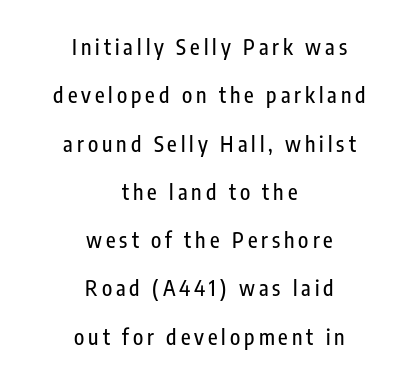
The lines are quadded center. Summary of vertical rhythm: relaxed, with wide interline spacing. The glyphs are unaccompanied by any horizontal stroke below them. If you drew a line through each stem, it would be perfectly vertical.
